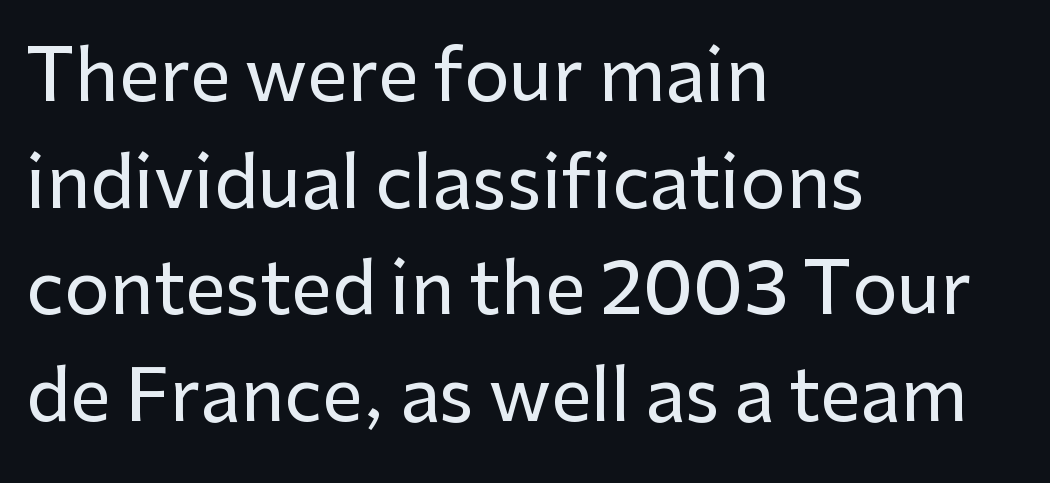
{"serif": "no", "italic": "no", "width": "normal", "stroke_contrast": "low", "x_height": "medium", "monospaced": "no", "underline": "no", "align": "left", "line_spacing": "normal", "line_spacing_ratio": 1.48, "letter_spacing": "normal", "letter_spacing_em": 0.0, "glyph_px": 72}
